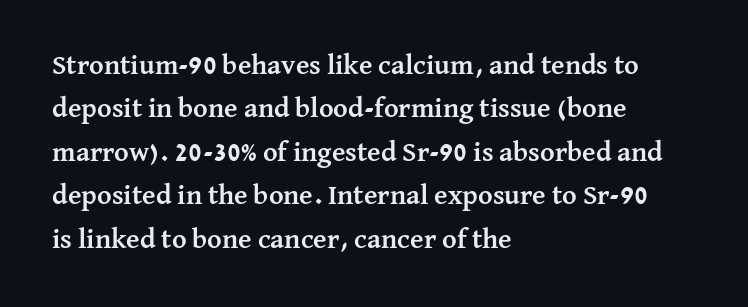
Q: Is the text bold? A: Yes.
Q: Is the text italic (slanted)? A: No, it is upright.
Q: Is the typeface a serif or a sans-serif typeface? A: Serif.
Q: Is the text underlined? A: No.
Q: How is the paragraph aligned? A: Left-aligned.
Q: Is the spacing between letters normal or unusually wide? A: Normal.
Q: Is the spacing between lines tight, normal or loose? A: Normal.
Q: Width (condensed, normal, or wide)? A: Normal.
Q: Stroke contrast? A: Medium.
Q: x-height? A: Medium.
Q: Monospaced? A: No.
